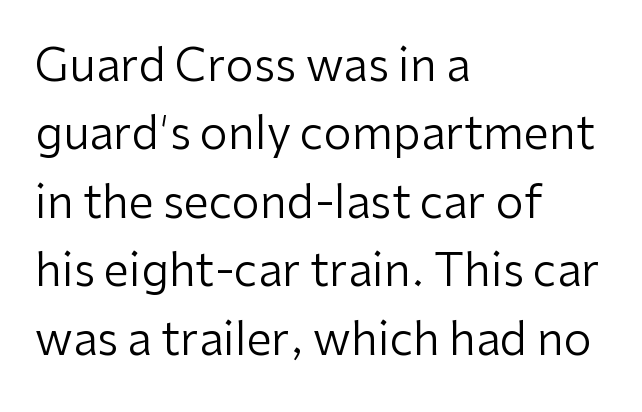
Q: Is the text bold? A: No.
Q: Is the text italic (slanted)? A: No, it is upright.
Q: Is the typeface a serif or a sans-serif typeface? A: Sans-serif.
Q: Is the text underlined? A: No.
Q: How is the paragraph aligned? A: Left-aligned.
Q: Is the spacing between letters normal or unusually wide? A: Normal.
Q: Is the spacing between lines tight, normal or loose? A: Normal.
Q: Width (condensed, normal, or wide)? A: Normal.
Q: Stroke contrast? A: Low.
Q: x-height? A: Medium.
Q: Monospaced? A: No.
